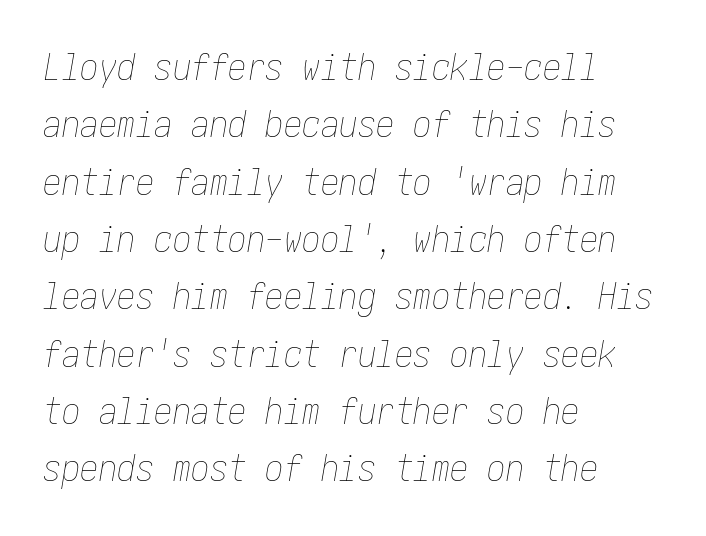
The image shows 37 px thin, condensed type, italic (leaning right); set left-aligned, normal line spacing (1.55x), normal letter spacing, not underlined; low stroke contrast and a medium x-height.
